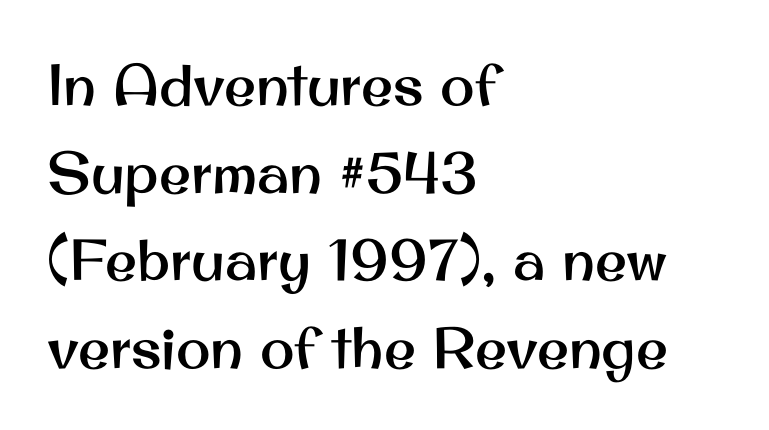
The text was rendered using a sans face with plain stroke endings. Tracking value appears to be zero — textbook default spacing. Alignment: flush left. A clean baseline with only descenders dipping below it. The specimen reads as upright at a glance.
